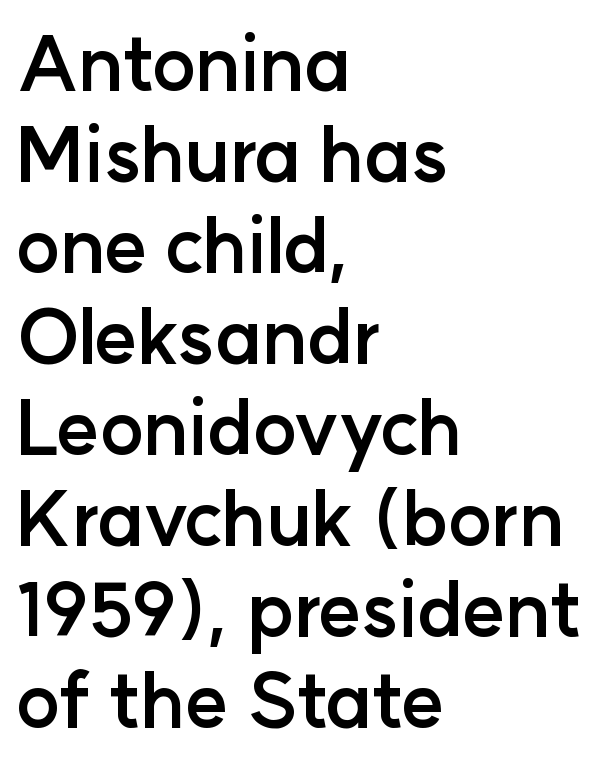
{"serif": "no", "italic": "no", "bold": "yes", "weight": "semibold", "width": "normal", "stroke_contrast": "low", "x_height": "medium", "monospaced": "no", "underline": "no", "align": "left", "line_spacing_ratio": 1.23, "letter_spacing": "normal", "letter_spacing_em": 0.0, "glyph_px": 74}
